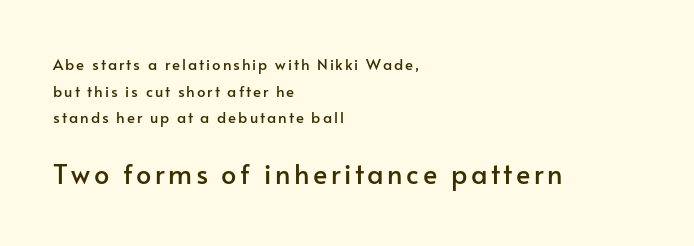
The second block has been scaled up relative to the first. The zone under the glyphs is completely vacant. Notice how the stems are strictly vertical — no italics here. The typesetter chose a ragged-right arrangement here.
